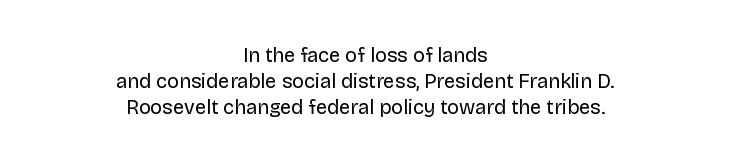
{"italic": "no", "bold": "no", "underline": "no", "align": "center", "line_spacing": "normal", "line_spacing_ratio": 1.3, "letter_spacing": "normal", "letter_spacing_em": 0.0, "glyph_px": 20}
